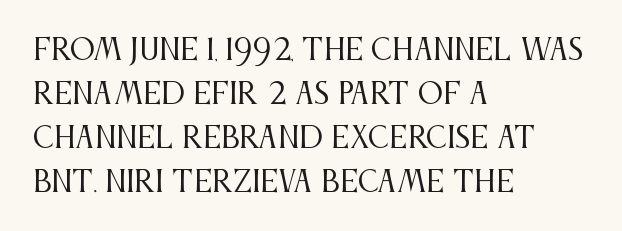
{"serif": "yes", "italic": "no", "bold": "no", "weight": "regular", "width": "condensed", "stroke_contrast": "medium", "x_height": "large", "monospaced": "no", "underline": "no", "align": "left", "line_spacing": "normal", "line_spacing_ratio": 1.57, "letter_spacing": "normal", "letter_spacing_em": 0.0, "glyph_px": 28}
